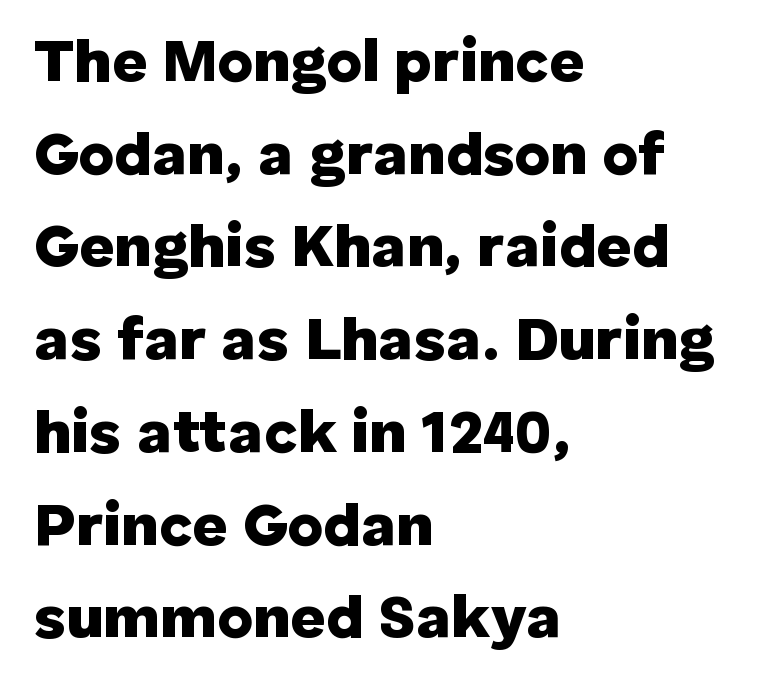
The image shows 61 px heavy sans-serif type, upright; set left-aligned, normal line spacing (1.52x), normal letter spacing, not underlined; low stroke contrast and a medium x-height.
